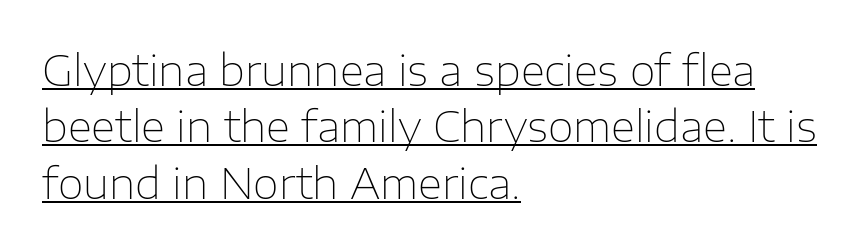
Q: Is the text bold? A: No.
Q: Is the text italic (slanted)? A: No, it is upright.
Q: Is the typeface a serif or a sans-serif typeface? A: Sans-serif.
Q: Is the text underlined? A: Yes.
Q: How is the paragraph aligned? A: Left-aligned.
Q: Is the spacing between letters normal or unusually wide? A: Normal.
Q: Is the spacing between lines tight, normal or loose? A: Normal.
Q: Width (condensed, normal, or wide)? A: Normal.
Q: Stroke contrast? A: Low.
Q: x-height? A: Medium.
Q: Monospaced? A: No.
